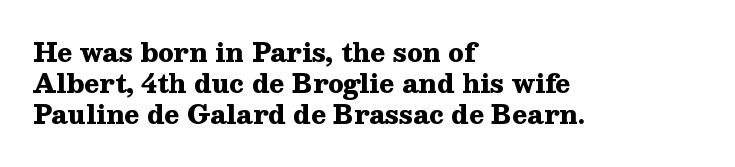
{"italic": "no", "bold": "yes", "underline": "no", "align": "left", "line_spacing_ratio": 1.24, "letter_spacing": "normal", "letter_spacing_em": 0.0, "glyph_px": 25}
